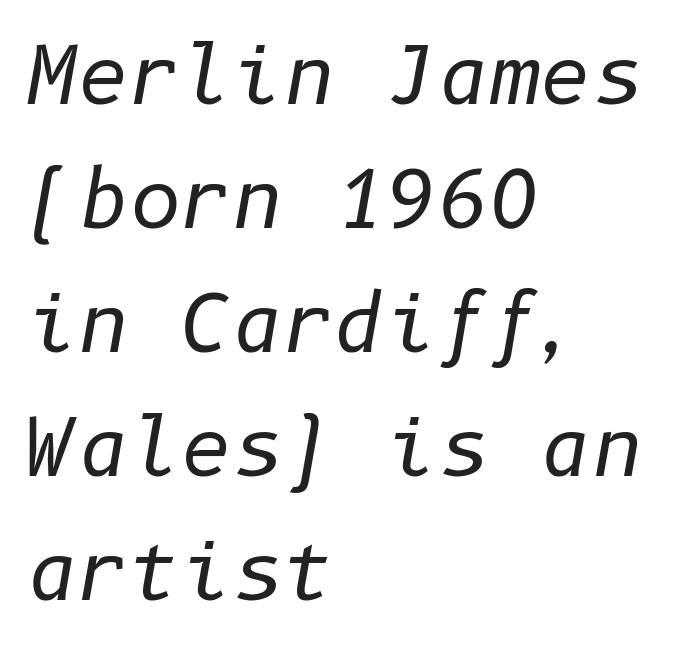
In terms of leading, this rendering sits right in the middle. In terms of posture, this sample is oblique. Nothing unusual about the tracking: characters are spaced as the font intends. Has an underline been added? It has not. The font sits on the lighter half of the weight spectrum, regular included.
